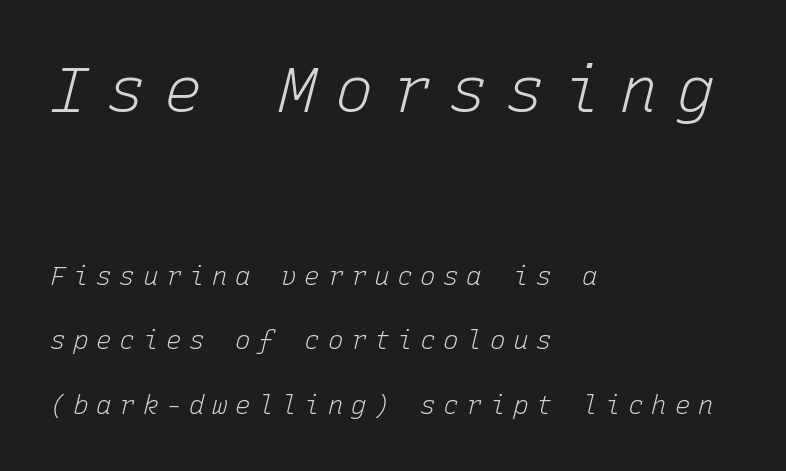
{"italic": "yes", "lean": "right", "slant_degrees": 15, "bold": "no", "weight": "light", "width": "normal", "stroke_contrast": "low", "x_height": "medium", "monospaced": "yes", "underline": "no", "align": "left", "line_spacing": "loose", "line_spacing_ratio": 2.48, "letter_spacing": "wide", "letter_spacing_em": 0.29, "larger_block": "first", "size_ratio": 2.46, "glyph_px": 64}
